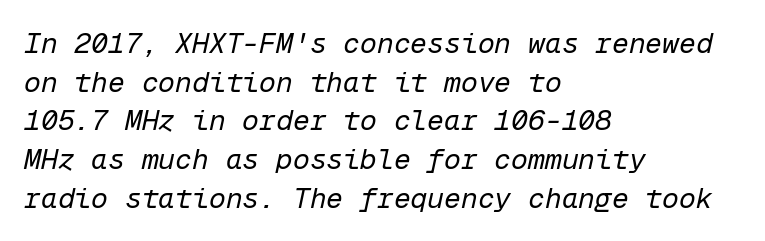
Q: Is the text bold? A: No.
Q: Is the text italic (slanted)? A: Yes, it leans right by about 12 degrees.
Q: Is the text underlined? A: No.
Q: How is the paragraph aligned? A: Left-aligned.
Q: Is the spacing between letters normal or unusually wide? A: Normal.
Q: Is the spacing between lines tight, normal or loose? A: Normal.
Q: Width (condensed, normal, or wide)? A: Normal.
Q: Stroke contrast? A: Low.
Q: x-height? A: Medium.
Q: Monospaced? A: Yes.
